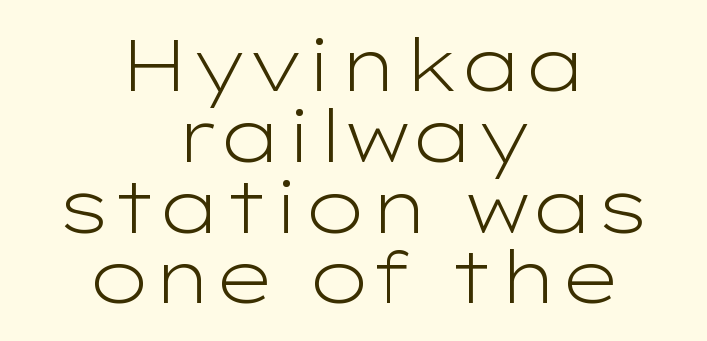
{"serif": "no", "italic": "no", "bold": "no", "weight": "light", "width": "wide", "stroke_contrast": "low", "x_height": "medium", "monospaced": "no", "underline": "no", "align": "center", "line_spacing": "tight", "line_spacing_ratio": 0.97, "letter_spacing": "normal", "letter_spacing_em": 0.0, "glyph_px": 73}
